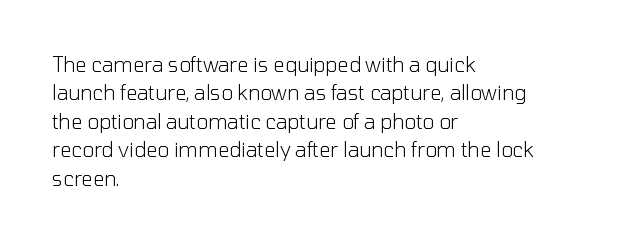
The image shows 20 px text type, upright; set left-aligned, normal line spacing (1.42x), normal letter spacing, not underlined.
